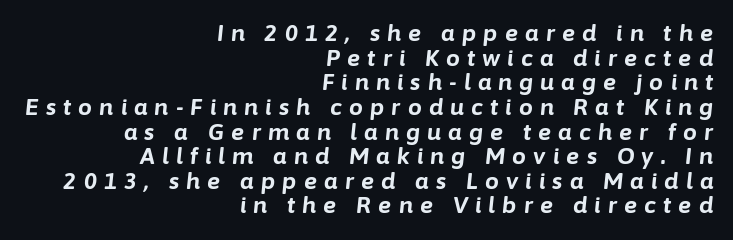
The gaps between neighbouring characters are conspicuously large. Caption: multi-line text, flush right, ragged left. Decoration check: the copy has no underline. The letters are slanted; this is an italic face.
